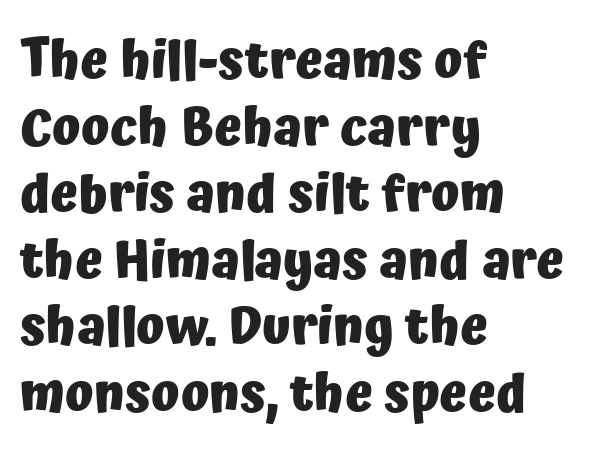
{"serif": "no", "italic": "no", "bold": "yes", "weight": "heavy", "width": "normal", "stroke_contrast": "low", "x_height": "medium", "monospaced": "no", "underline": "no", "align": "left", "line_spacing": "normal", "line_spacing_ratio": 1.28, "letter_spacing": "normal", "letter_spacing_em": 0.0, "glyph_px": 52}
